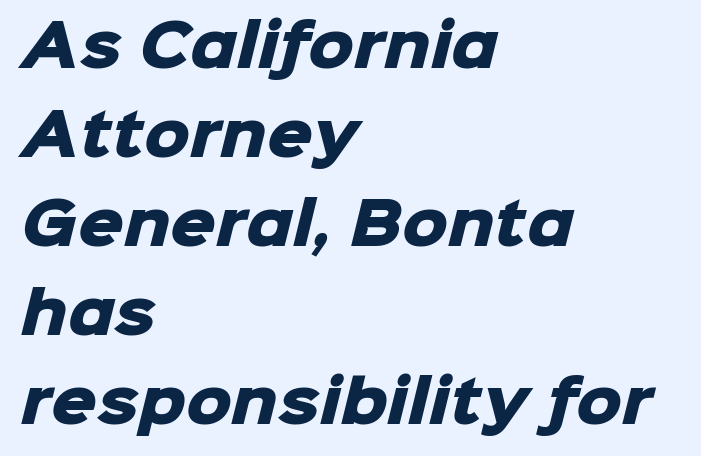
Each letter keeps its own natural width here, so spacing adapts to shape. The passage shown is typeset with a sans-serif family. Clear beneath every line of the passage. Teacher's note: observe the even left margin — that is flush-left alignment. Caption: bold face, heavy strokes.
